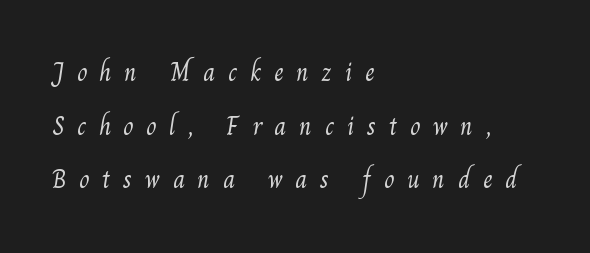
The image shows 26 px text type; set left-aligned, loose line spacing (2.06x), unusually wide letter spacing (+0.49 em), not underlined.
